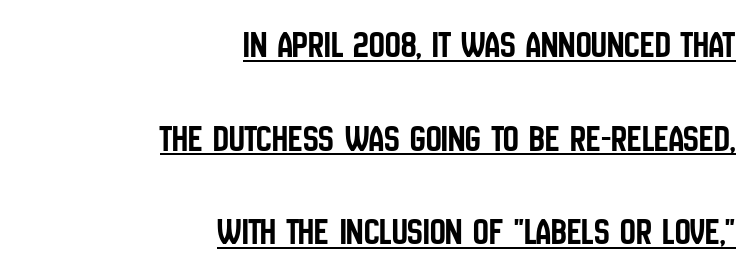
The image shows 39 px condensed sans-serif type, upright; set right-aligned, loose line spacing (2.4x), normal letter spacing, underlined; low stroke contrast and a large x-height.
